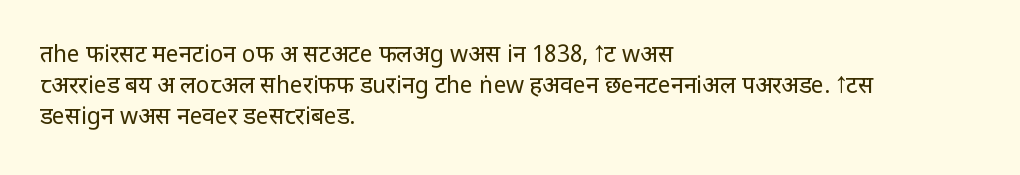
The image shows 23 px text type, upright; set left-aligned, normal line spacing (1.35x), normal letter spacing, not underlined.
